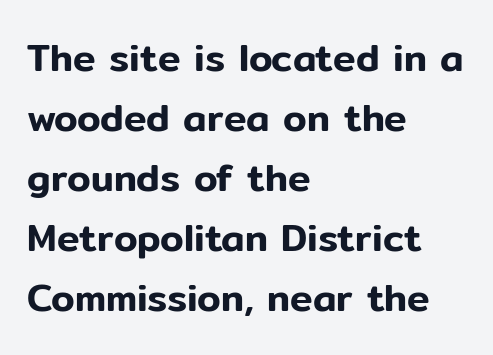
The designer went with a sans here, leaving each stem footless. Horizontal bands of white between lines are of average thickness. A typesetter would call this proportional, since set widths differ per character. A student would call this left alignment; a typographer would say flush left, rag right. Honestly, the letter spacing is just normal — you wouldn't notice it.
